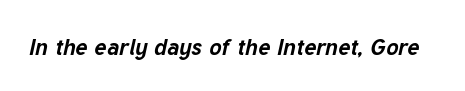
Would a proofreader flag this as italicized? Yes. The glyphs are unaccompanied by any horizontal stroke below them. Observe the ordinary spacing: letters are neighbours, not strangers. Chunky letters — that's bold for sure.
